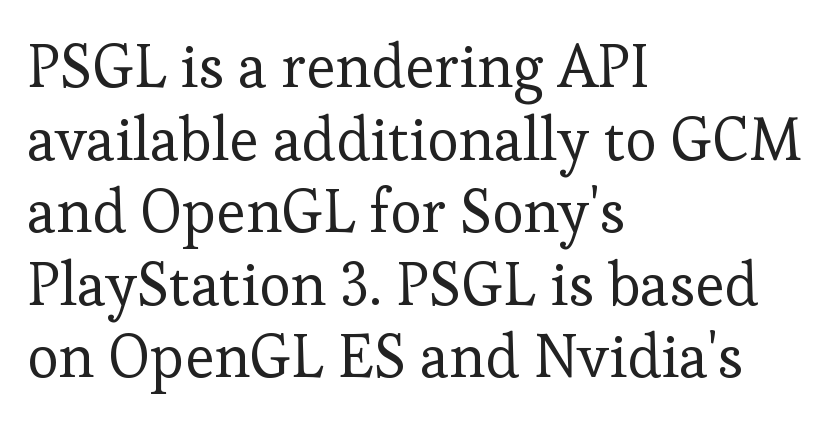
{"serif": "yes", "italic": "no", "bold": "no", "weight": "regular", "width": "normal", "stroke_contrast": "low", "x_height": "medium", "monospaced": "no", "underline": "no", "align": "left", "line_spacing_ratio": 1.21, "letter_spacing": "normal", "letter_spacing_em": 0.0, "glyph_px": 60}
